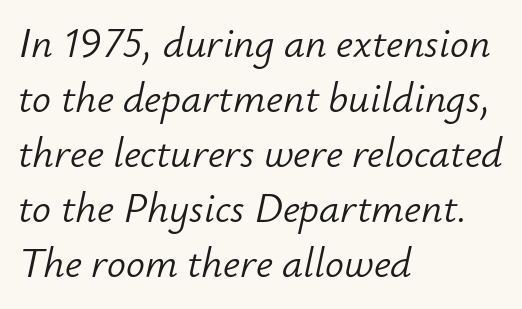
Left-aligned paragraph, ragged on the right. Each word holds together tightly as a unit, with standard inter-letter gaps. Has an underline been added? It has not. Yep, that's italic — everything's leaning. Is the type heavy? It reads as light-to-regular instead. Proportional: the letters do not fall into vertical columns.
